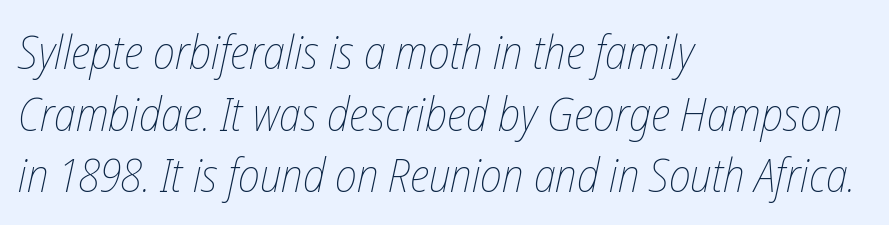
{"italic": "yes", "lean": "right", "slant_degrees": 12, "bold": "no", "weight": "thin", "width": "condensed", "stroke_contrast": "low", "x_height": "medium", "monospaced": "no", "underline": "no", "align": "left", "line_spacing": "normal", "line_spacing_ratio": 1.31, "letter_spacing": "normal", "letter_spacing_em": 0.0, "glyph_px": 47}
